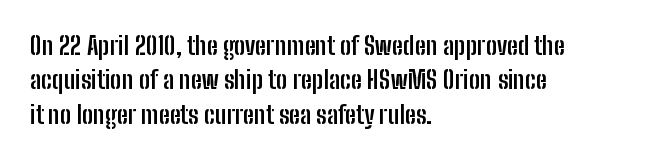
{"italic": "no", "bold": "yes", "underline": "no", "align": "left", "line_spacing": "normal", "line_spacing_ratio": 1.38, "letter_spacing": "normal", "letter_spacing_em": 0.0, "glyph_px": 25}
